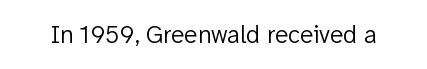
Q: Is the text bold? A: No.
Q: Is the text italic (slanted)? A: No, it is upright.
Q: Is the text underlined? A: No.
Q: Is the spacing between letters normal or unusually wide? A: Normal.
